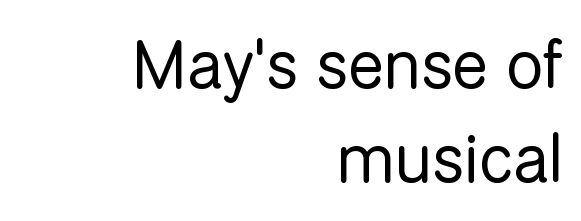
{"serif": "no", "italic": "no", "bold": "no", "weight": "regular", "width": "normal", "stroke_contrast": "low", "x_height": "medium", "monospaced": "no", "underline": "no", "align": "right", "line_spacing": "normal", "line_spacing_ratio": 1.4, "letter_spacing": "normal", "letter_spacing_em": 0.0, "glyph_px": 67}
